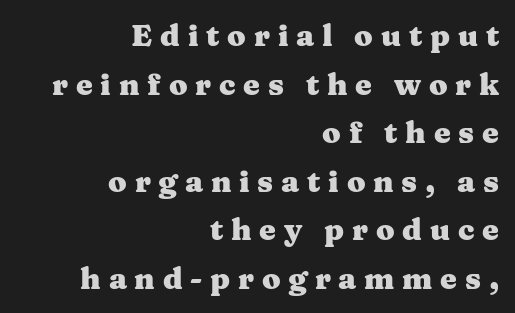
Bold? Absolutely — the strokes are thick and heavy. Think of a printed novel: that variable character pitch is what you see here. Every character sits straight up, as roman type does. Look at the tracking — it's clearly loosened, letters drifting apart. A clean baseline with only descenders dipping below it.
